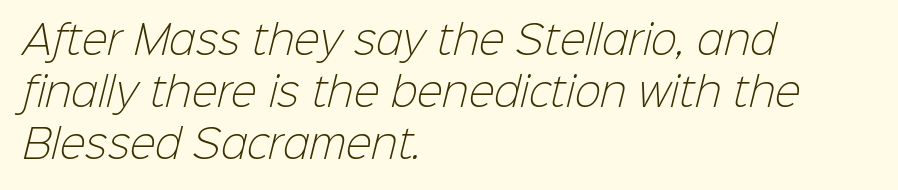
Q: Is the text bold? A: No.
Q: Is the typeface a serif or a sans-serif typeface? A: Sans-serif.
Q: Is the text underlined? A: No.
Q: How is the paragraph aligned? A: Left-aligned.
Q: Is the spacing between letters normal or unusually wide? A: Normal.
Q: Is the spacing between lines tight, normal or loose? A: Normal.
Q: Width (condensed, normal, or wide)? A: Normal.
Q: Stroke contrast? A: Low.
Q: x-height? A: Medium.
Q: Monospaced? A: No.
